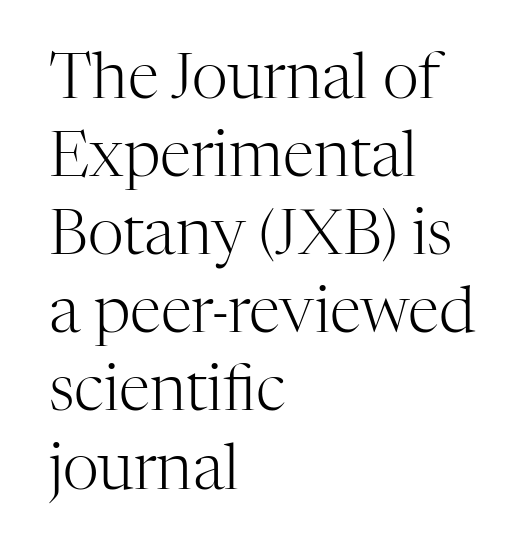
Q: Is the text bold? A: No.
Q: Is the text italic (slanted)? A: No, it is upright.
Q: Is the typeface a serif or a sans-serif typeface? A: Serif.
Q: Is the text underlined? A: No.
Q: How is the paragraph aligned? A: Left-aligned.
Q: Is the spacing between letters normal or unusually wide? A: Normal.
Q: Width (condensed, normal, or wide)? A: Normal.
Q: Stroke contrast? A: High.
Q: x-height? A: Medium.
Q: Monospaced? A: No.
